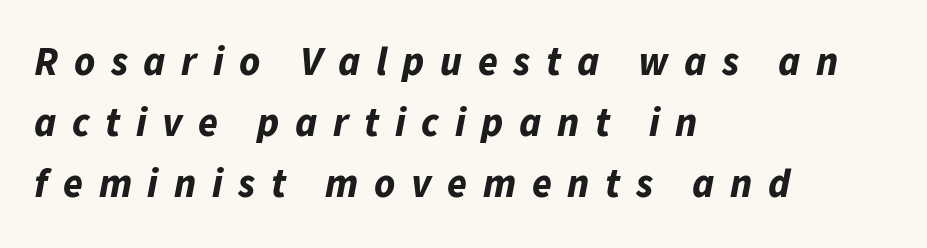
The image shows 40 px bold type, italic (leaning right); set left-aligned, normal line spacing (1.53x), unusually wide letter spacing (+0.39 em), not underlined; low stroke contrast and a medium x-height.
